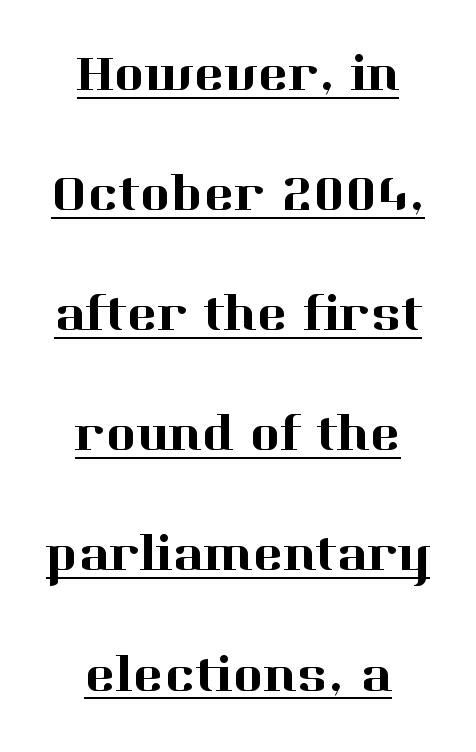
The passage shown is typed in a proportional face where columns would drift. Underline: present. This rendering employs a face with finishing strokes, i.e., a serif. One glance says open: line gaps are wider than usual.
